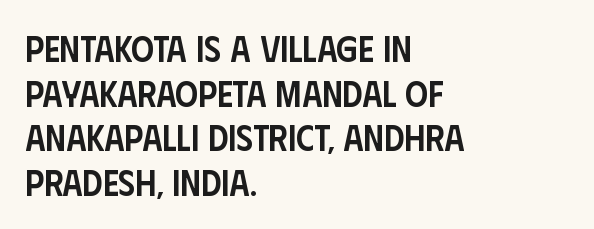
A typesetter would label this face a sans. The letters advance in unequal steps, a hallmark of proportional type. The words here are not underlined. Characters follow at the spacing the type designer built in. The typesetter chose a ragged-right arrangement here.
